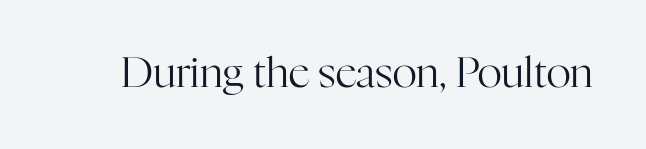
How are the letters spaced? Ordinarily, with no added tracking. This sample uses an upright cut, with every glyph sitting square on the baseline. Lines of text with bare space underneath. The letters advance in unequal steps, a hallmark of proportional type. This rendering employs a face with finishing strokes, i.e., a serif. This reads as an unemphasized weight, regular at the heaviest.
